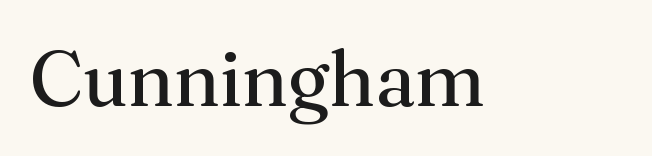
{"serif": "yes", "italic": "no", "bold": "no", "weight": "regular", "width": "normal", "stroke_contrast": "medium", "x_height": "medium", "monospaced": "no", "underline": "no", "letter_spacing": "normal", "letter_spacing_em": 0.0, "glyph_px": 77}
